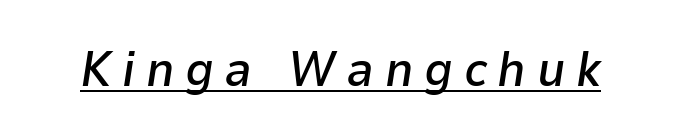
{"italic": "yes", "lean": "right", "slant_degrees": 9, "bold": "semi", "weight": "semibold", "width": "normal", "stroke_contrast": "low", "x_height": "medium", "monospaced": "no", "underline": "yes", "letter_spacing": "wide", "letter_spacing_em": 0.22, "glyph_px": 48}
